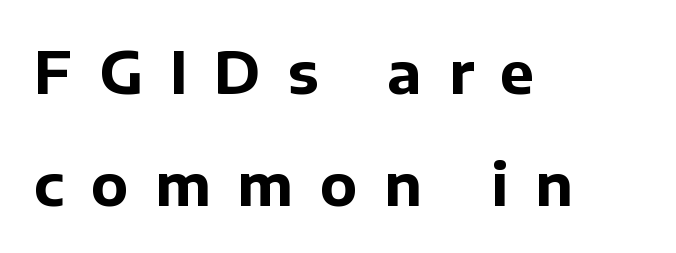
{"serif": "no", "italic": "no", "bold": "yes", "weight": "bold", "width": "normal", "stroke_contrast": "low", "x_height": "medium", "monospaced": "no", "underline": "no", "align": "left", "line_spacing": "loose", "line_spacing_ratio": 1.93, "letter_spacing": "wide", "letter_spacing_em": 0.46, "glyph_px": 58}
